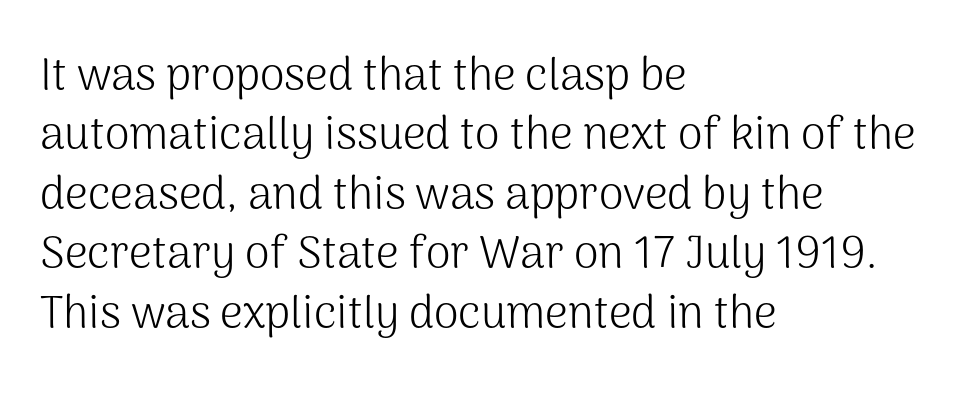
Are there feet on the stems? There aren't — it's a sans. No extra ink here — the face is not bold. The font's upright variant was chosen for this text. Just letters on the line, the space beneath them empty. You could not count columns in this text — the font is proportionally spaced. The passage shown has conventional tracking throughout.
